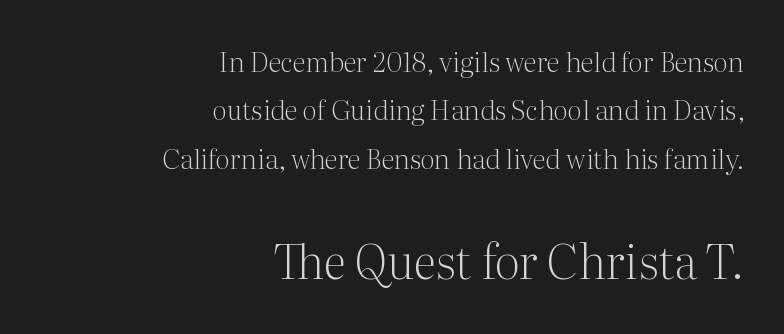
The passage shown is typeset with a serif family. Size contrast runs from small at the top to large at the bottom. Spacing verdict: proportional, widths tailored to each character. A light-to-regular cut is what we see here. Check the space under the baseline: it is left empty.
